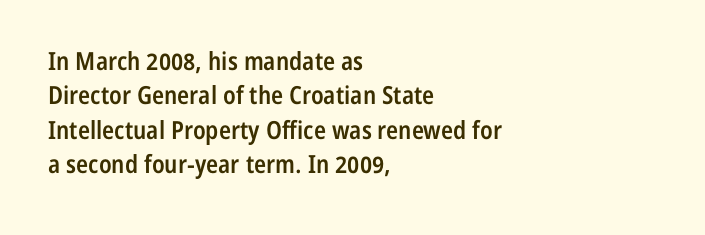
{"italic": "no", "bold": "semi", "underline": "no", "align": "left", "line_spacing": "normal", "line_spacing_ratio": 1.38, "letter_spacing": "normal", "letter_spacing_em": 0.0, "glyph_px": 25}
